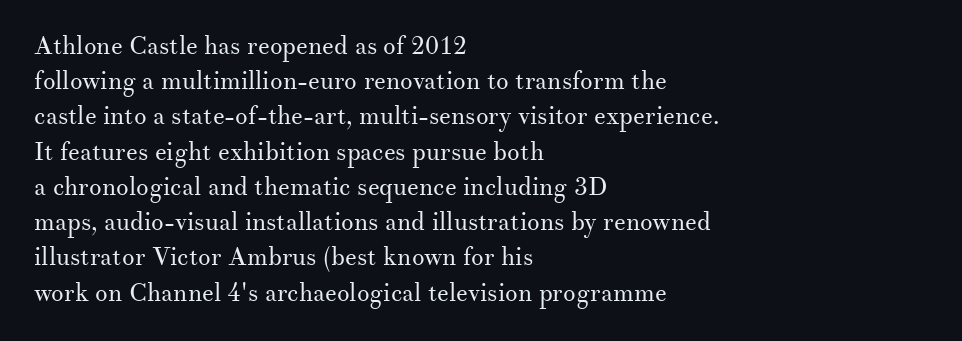
The image shows 25 px text type, upright; set left-aligned, normal line spacing (1.41x), normal letter spacing, not underlined.
